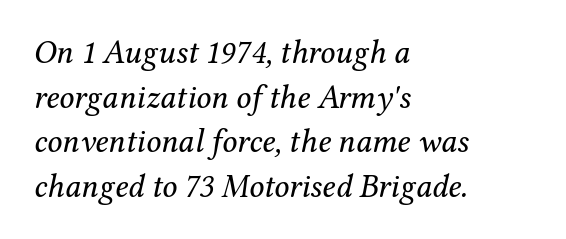
Q: Is the text bold? A: No.
Q: Is the text italic (slanted)? A: Yes, it leans right by about 12 degrees.
Q: Is the typeface a serif or a sans-serif typeface? A: Serif.
Q: Is the text underlined? A: No.
Q: How is the paragraph aligned? A: Left-aligned.
Q: Is the spacing between letters normal or unusually wide? A: Normal.
Q: Is the spacing between lines tight, normal or loose? A: Normal.
Q: Width (condensed, normal, or wide)? A: Normal.
Q: Stroke contrast? A: Medium.
Q: x-height? A: Medium.
Q: Monospaced? A: No.
